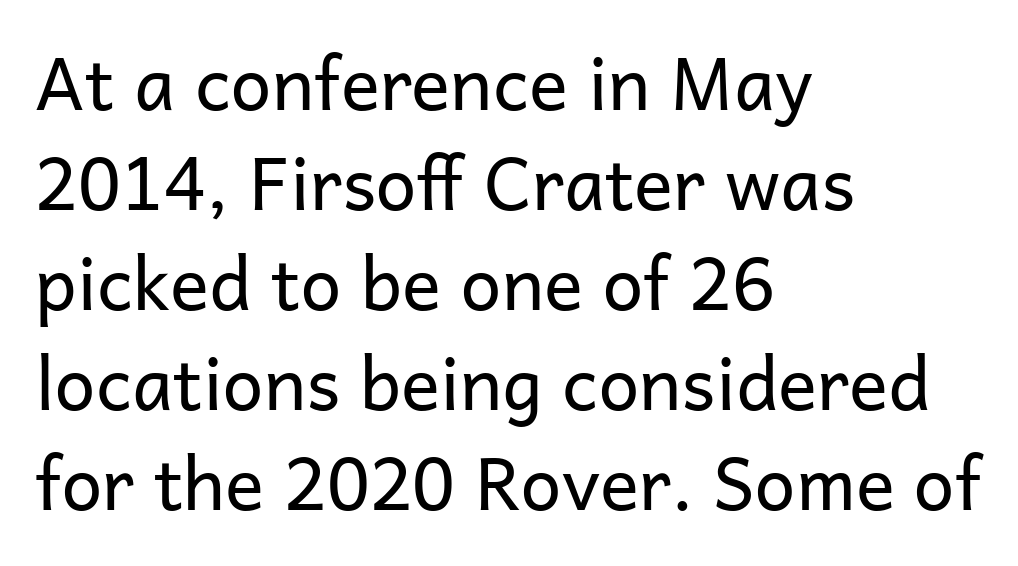
The image shows 73 px regular-weight sans-serif type, upright; set left-aligned, normal line spacing (1.37x), normal letter spacing, not underlined; low stroke contrast and a medium x-height.
